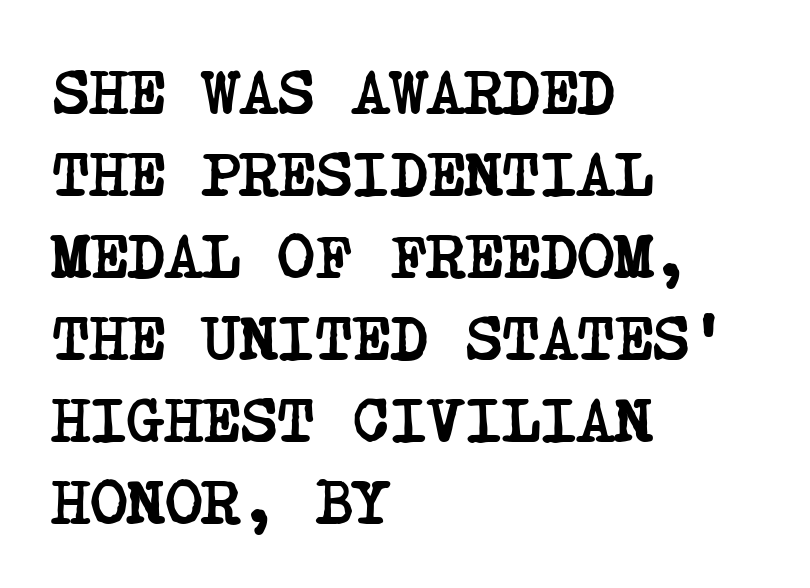
Q: Is the text bold? A: Yes.
Q: Is the typeface a serif or a sans-serif typeface? A: Serif.
Q: Is the text underlined? A: No.
Q: How is the paragraph aligned? A: Left-aligned.
Q: Is the spacing between letters normal or unusually wide? A: Normal.
Q: Is the spacing between lines tight, normal or loose? A: Normal.
Q: Width (condensed, normal, or wide)? A: Condensed.
Q: Stroke contrast? A: Low.
Q: x-height? A: Large.
